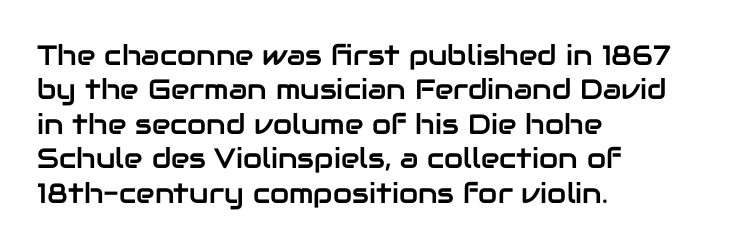
Q: Is the text italic (slanted)? A: No, it is upright.
Q: Is the typeface a serif or a sans-serif typeface? A: Sans-serif.
Q: Is the text underlined? A: No.
Q: How is the paragraph aligned? A: Left-aligned.
Q: Is the spacing between letters normal or unusually wide? A: Normal.
Q: Width (condensed, normal, or wide)? A: Normal.
Q: Stroke contrast? A: Low.
Q: x-height? A: Medium.
Q: Monospaced? A: No.
